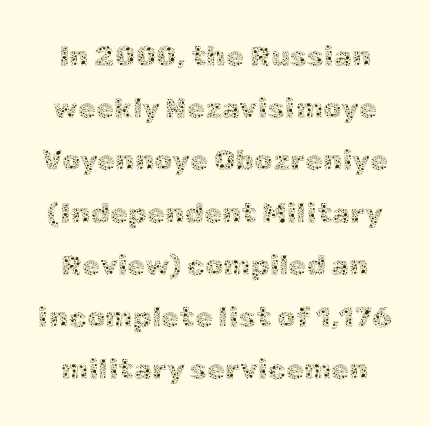
{"italic": "no", "bold": "no", "weight": "thin", "width": "normal", "x_height": "medium", "monospaced": "no", "underline": "no", "line_spacing_ratio": 1.8, "letter_spacing": "normal", "letter_spacing_em": 0.0, "glyph_px": 29}
